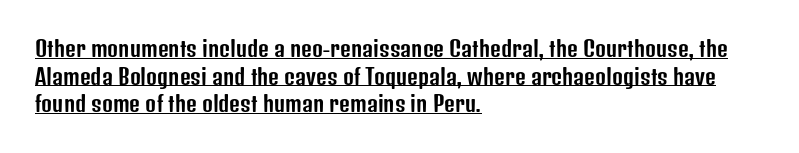
The image shows 21 px text type, upright; set left-aligned, normal line spacing (1.31x), normal letter spacing, underlined.
